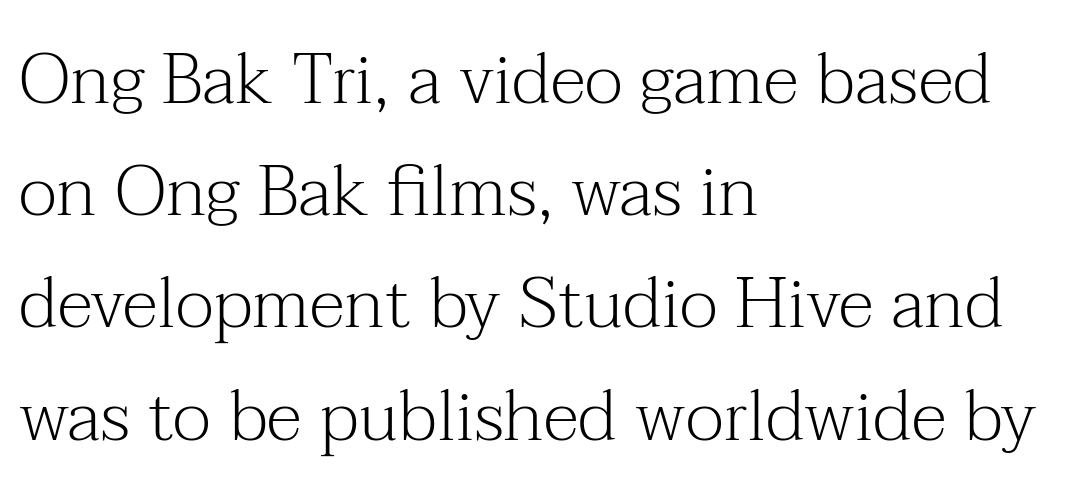
Q: Is the text bold? A: No.
Q: Is the text italic (slanted)? A: No, it is upright.
Q: Is the typeface a serif or a sans-serif typeface? A: Serif.
Q: Is the text underlined? A: No.
Q: How is the paragraph aligned? A: Left-aligned.
Q: Is the spacing between letters normal or unusually wide? A: Normal.
Q: Is the spacing between lines tight, normal or loose? A: Normal.
Q: Width (condensed, normal, or wide)? A: Normal.
Q: Stroke contrast? A: Medium.
Q: x-height? A: Medium.
Q: Monospaced? A: No.
